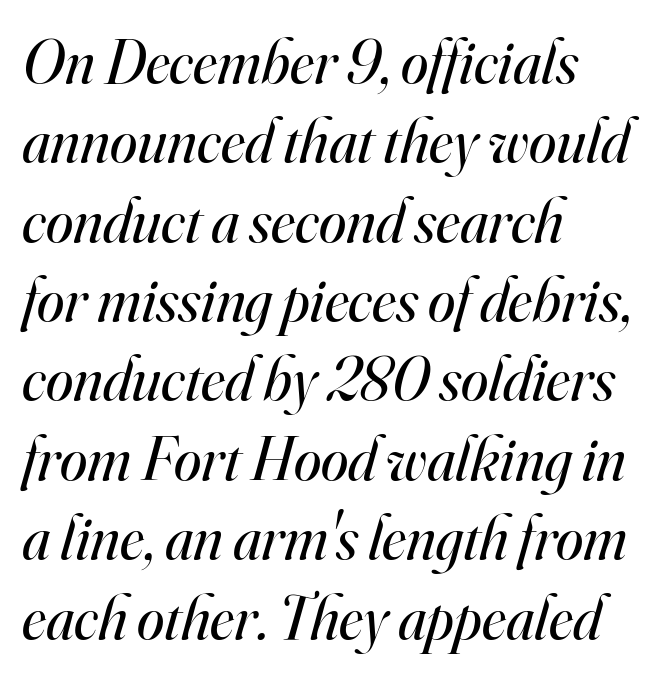
The image shows 62 px regular-weight serif type, italic (leaning right); set left-aligned, normal line spacing (1.28x), normal letter spacing, not underlined; high stroke contrast and a small x-height.
